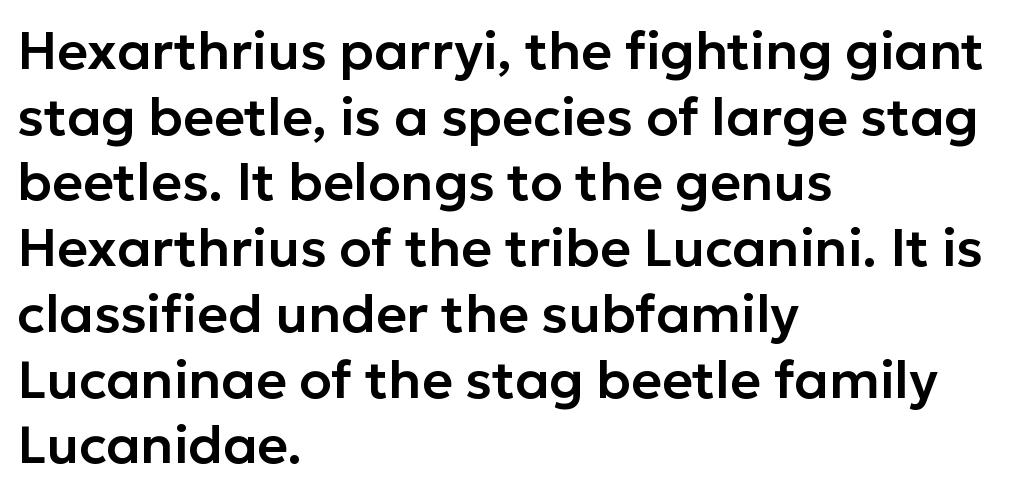
The font family rendered here belongs to the sans-serif group. These lines stack with their left ends in a neat column. A bare baseline throughout the passage. Proportional: the letters do not fall into vertical columns.
